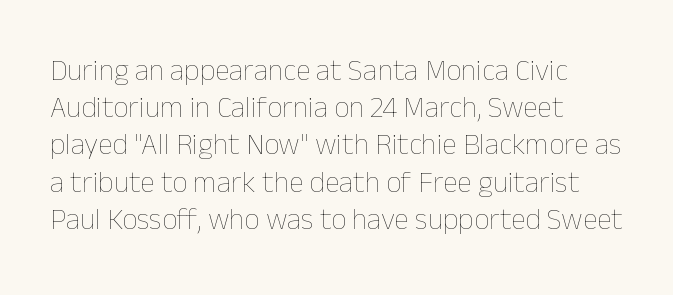
Character widths vary here, with narrow letters taking less room than wide ones. Underline: absent. Each stroke keeps to a modest, everyday thickness or less. Inter-character spacing is left at the font's built-in metrics. Posture: straight, roman, zero tilt.
